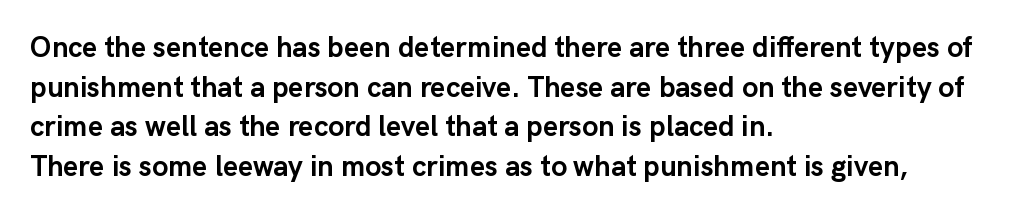
The setting favours the left margin, as ordinary paragraphs usually do. Baseline-to-baseline distance is the conventional proportion of letter height. The typesetting leans heavy: a genuine bold. The tracking reads as untouched default to a designer's eye.
